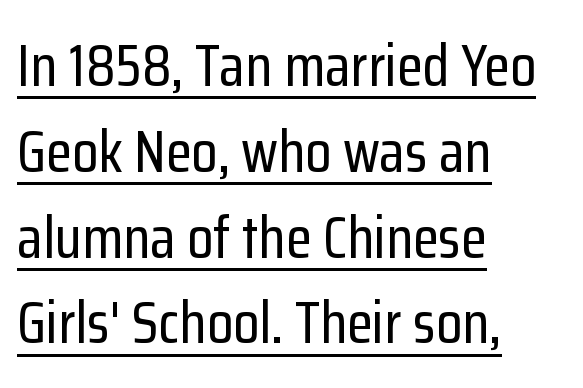
Upright lettering throughout. Nothing unusual about the tracking: characters are spaced as the font intends. The text block is weighted toward the left margin, trailing off unevenly rightward. Note the varied advance widths — an 'i' is clearly narrower than an 'm'.
